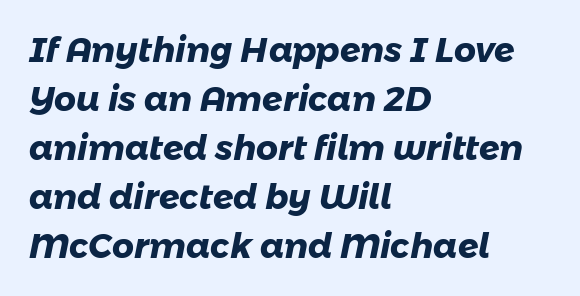
Beneath every word, the page is bare. The leading is moderate, giving the passage an even texture. These lines are rendered in a variable-pitch font. The typesetter chose a ragged-right arrangement here. The rendering shows plain stroke endings on the letterforms — a sans-serif design. Standard letterfit; no display-style spreading of the glyphs.
